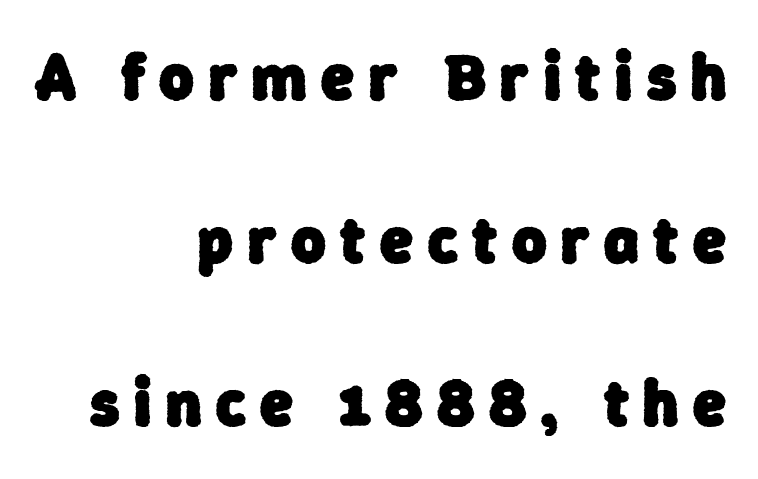
The image shows 66 px heavy sans-serif type; set right-aligned, loose line spacing (2.47x), unusually wide letter spacing (+0.22 em), not underlined; low stroke contrast and a medium x-height.
